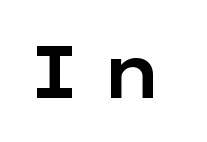
{"serif": "no", "italic": "no", "width": "wide", "stroke_contrast": "low", "x_height": "medium", "monospaced": "no", "underline": "no", "letter_spacing": "wide", "letter_spacing_em": 0.2, "glyph_px": 73}
